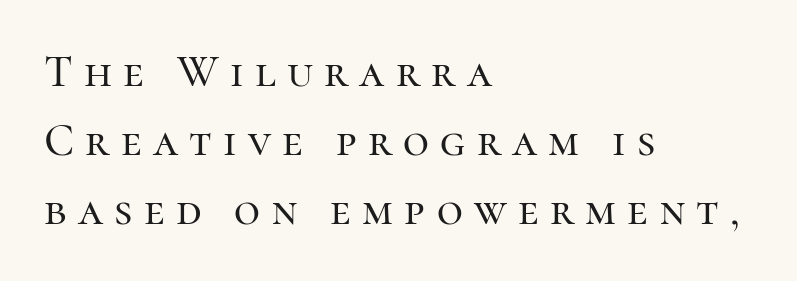
{"serif": "yes", "italic": "no", "width": "normal", "stroke_contrast": "high", "x_height": "medium", "monospaced": "no", "underline": "no", "align": "left", "line_spacing": "normal", "line_spacing_ratio": 1.53, "letter_spacing": "wide", "letter_spacing_em": 0.25, "glyph_px": 45}
